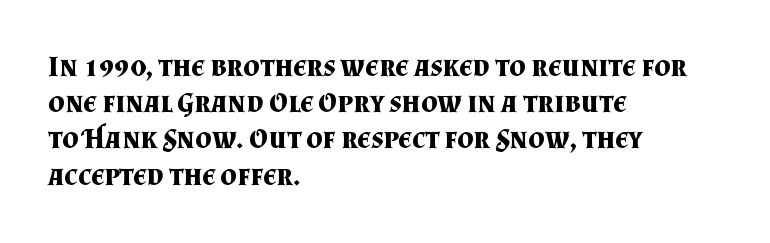
Q: Is the text bold? A: Yes.
Q: Is the text italic (slanted)? A: No, it is upright.
Q: Is the typeface a serif or a sans-serif typeface? A: Serif.
Q: Is the text underlined? A: No.
Q: How is the paragraph aligned? A: Left-aligned.
Q: Is the spacing between letters normal or unusually wide? A: Normal.
Q: Is the spacing between lines tight, normal or loose? A: Normal.
Q: Width (condensed, normal, or wide)? A: Normal.
Q: Stroke contrast? A: Medium.
Q: x-height? A: Small.
Q: Monospaced? A: No.
